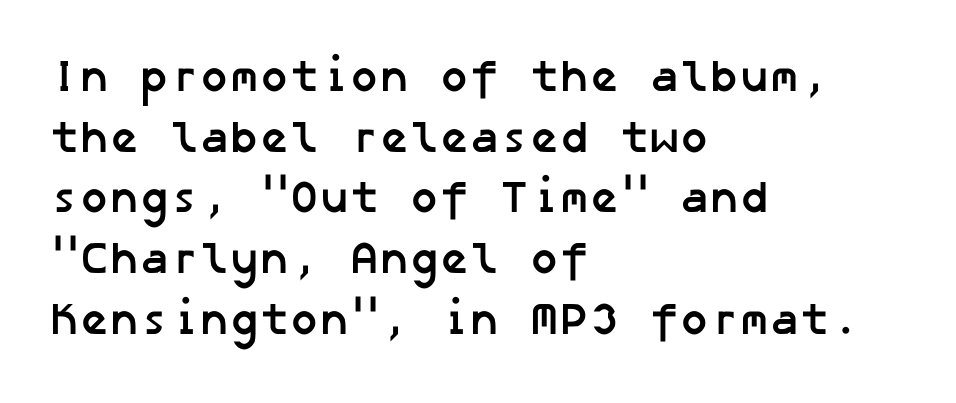
Each glyph is drawn with heavy, bold strokes. Each line starts at the same left margin while the right side varies. The space beneath each line is pristine and unruled. Is the letter spacing exaggerated? No — it looks like the ordinary default.
